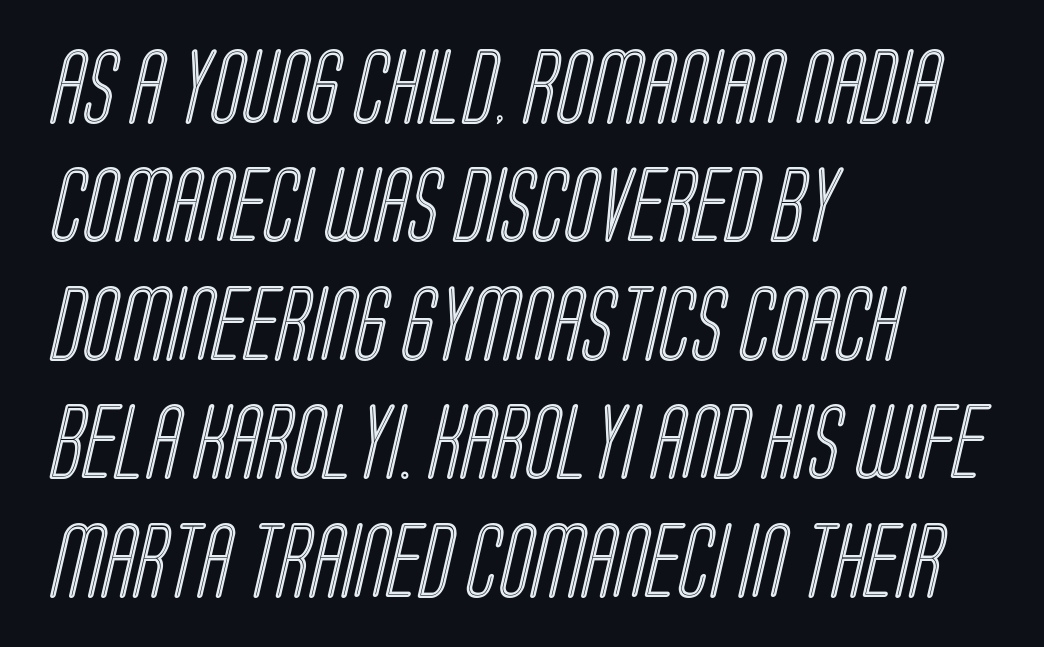
The face used here is proportionally spaced, like ordinary book or web type. Which margin do the lines hug? The left one — the right edge is uneven. The type is set solid horizontally, with unmodified tracking. The lines sit at an ordinary, default distance from one another. A clean baseline with only descenders dipping below it.
